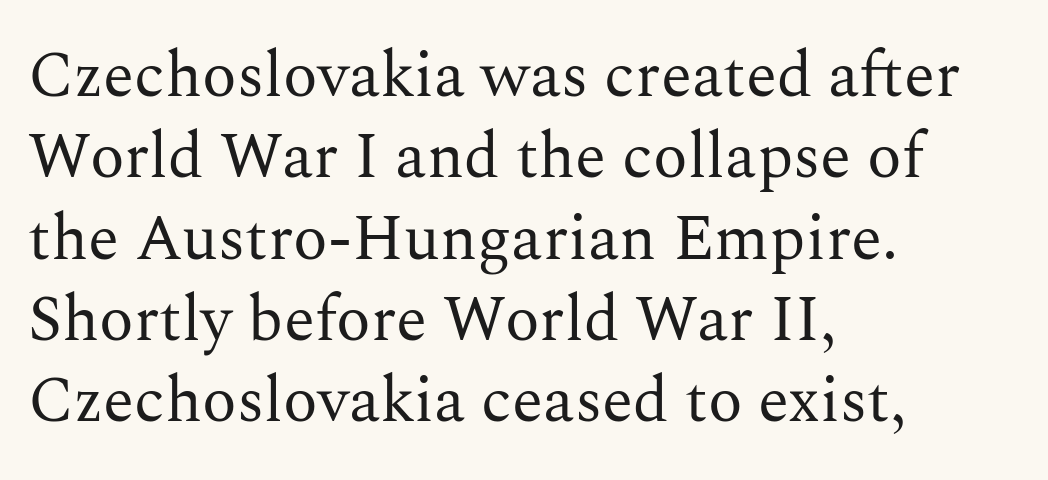
Q: Is the text bold? A: No.
Q: Is the text italic (slanted)? A: No, it is upright.
Q: Is the typeface a serif or a sans-serif typeface? A: Serif.
Q: Is the text underlined? A: No.
Q: How is the paragraph aligned? A: Left-aligned.
Q: Is the spacing between letters normal or unusually wide? A: Normal.
Q: Is the spacing between lines tight, normal or loose? A: Normal.
Q: Width (condensed, normal, or wide)? A: Normal.
Q: Stroke contrast? A: Medium.
Q: x-height? A: Medium.
Q: Monospaced? A: No.
